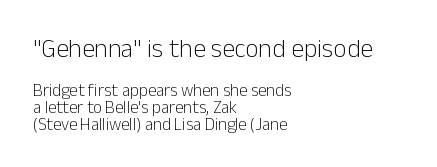
The image shows 26 px text type, upright; set left-aligned, tight line spacing (1.0x), normal letter spacing, not underlined; the first (top) block is 1.53x larger.
